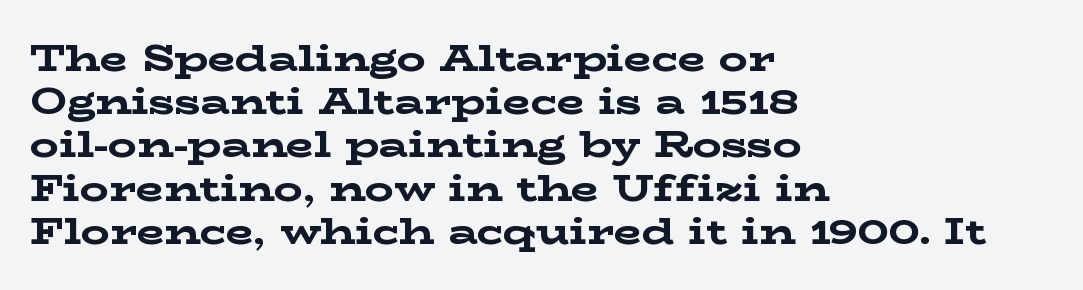
Line beginnings align vertically; line endings do not. Look at the stroke-to-counter ratio: heavy, a bold. Vertical strokes here are truly vertical. Beneath every word, the page is bare. The line texture is even and compact thanks to regular tracking.
